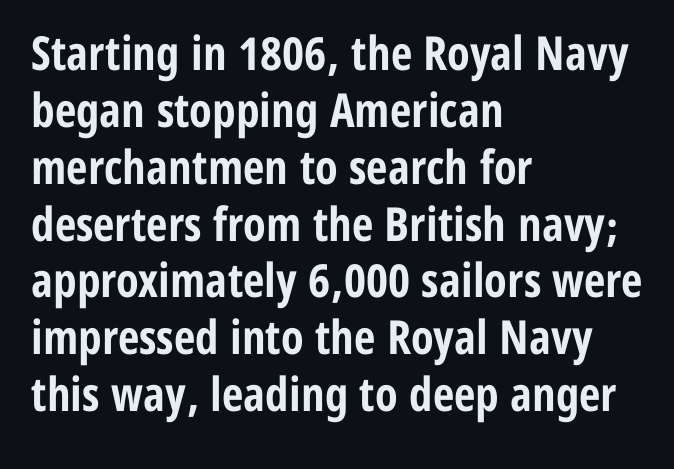
The image shows 47 px bold, condensed sans-serif type, upright; set left-aligned, line spacing 1.21x, normal letter spacing, not underlined; low stroke contrast and a medium x-height.
